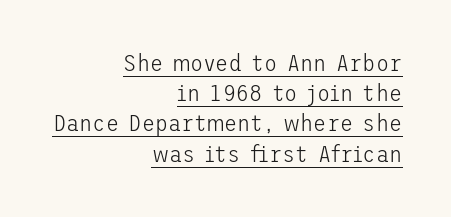
{"italic": "no", "bold": "no", "underline": "yes", "align": "right", "line_spacing": "normal", "line_spacing_ratio": 1.26, "letter_spacing": "normal", "letter_spacing_em": 0.0, "glyph_px": 24}
